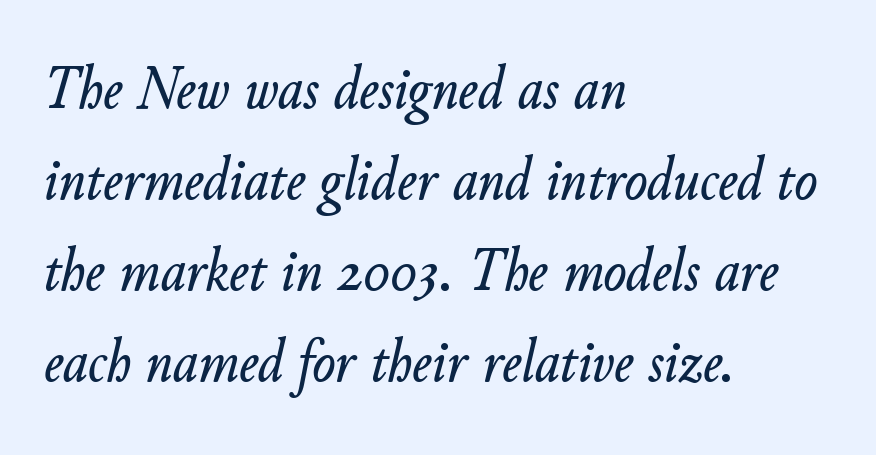
Q: Is the text italic (slanted)? A: Yes, it leans right by about 11 degrees.
Q: Is the text underlined? A: No.
Q: How is the paragraph aligned? A: Left-aligned.
Q: Is the spacing between letters normal or unusually wide? A: Normal.
Q: Is the spacing between lines tight, normal or loose? A: Normal.
Q: Width (condensed, normal, or wide)? A: Normal.
Q: Stroke contrast? A: Low.
Q: x-height? A: Small.
Q: Monospaced? A: No.
